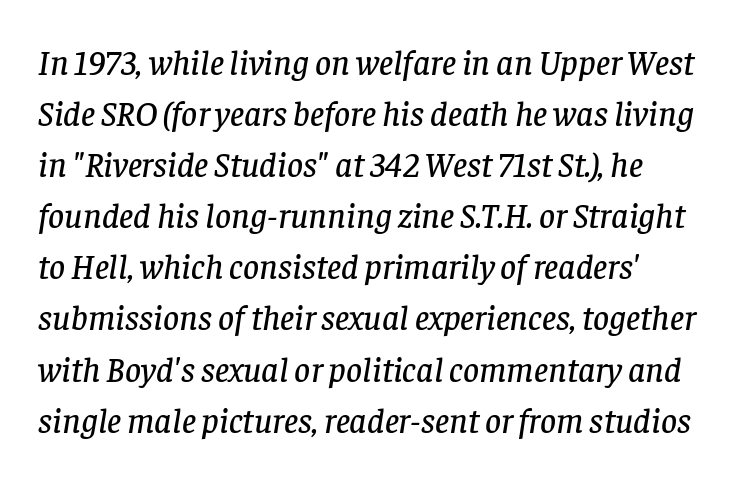
Q: Is the text italic (slanted)? A: Yes, it leans right by about 8 degrees.
Q: Is the typeface a serif or a sans-serif typeface? A: Serif.
Q: Is the text underlined? A: No.
Q: How is the paragraph aligned? A: Left-aligned.
Q: Is the spacing between letters normal or unusually wide? A: Normal.
Q: Is the spacing between lines tight, normal or loose? A: Normal.
Q: Width (condensed, normal, or wide)? A: Normal.
Q: Stroke contrast? A: Low.
Q: x-height? A: Large.
Q: Monospaced? A: No.
